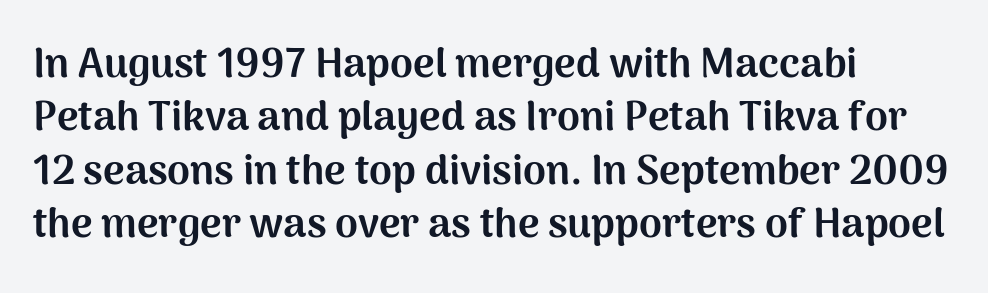
The image shows 41 px bold sans-serif type, upright; set left-aligned, normal line spacing (1.3x), normal letter spacing, not underlined; medium stroke contrast and a medium x-height.
